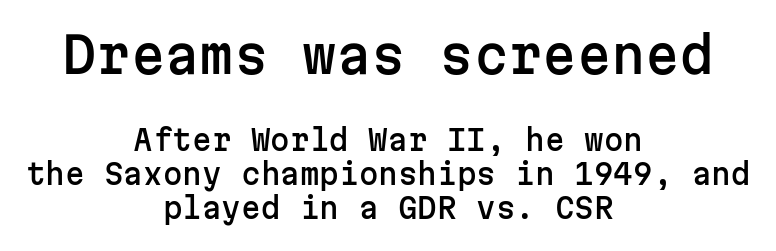
The image shows 49 px sans-serif type, upright, monospaced; set centered, line spacing 1.21x, normal letter spacing, not underlined; the first (top) block is 1.75x larger; low stroke contrast and a medium x-height.
